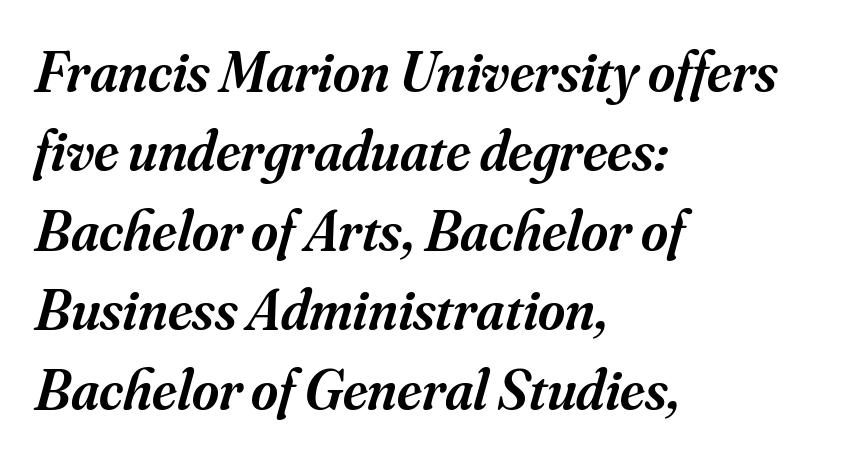
Q: Is the text bold? A: Semi-bold.
Q: Is the text italic (slanted)? A: Yes, it leans right by about 16 degrees.
Q: Is the typeface a serif or a sans-serif typeface? A: Serif.
Q: Is the text underlined? A: No.
Q: How is the paragraph aligned? A: Left-aligned.
Q: Is the spacing between letters normal or unusually wide? A: Normal.
Q: Is the spacing between lines tight, normal or loose? A: Normal.
Q: Width (condensed, normal, or wide)? A: Normal.
Q: Stroke contrast? A: Medium.
Q: x-height? A: Small.
Q: Monospaced? A: No.
